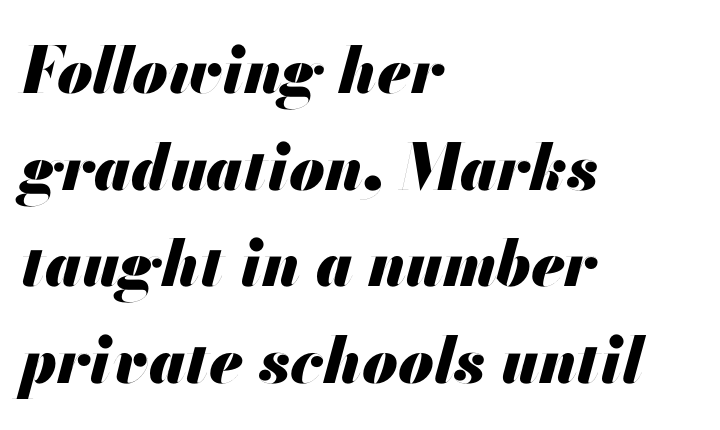
Caption: multi-line text, flush left, ragged right. A clean baseline with only descenders dipping below it. Heavy-handed strokes throughout: this text is bold. Designer's note — italics engaged. The passage shown is typed in a proportional face where columns would drift.
